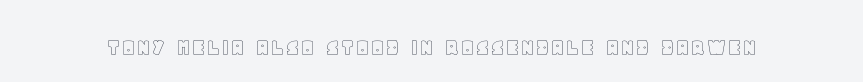
Q: Is the text italic (slanted)? A: No, it is upright.
Q: Is the text underlined? A: No.
Q: Is the spacing between letters normal or unusually wide? A: Normal.
